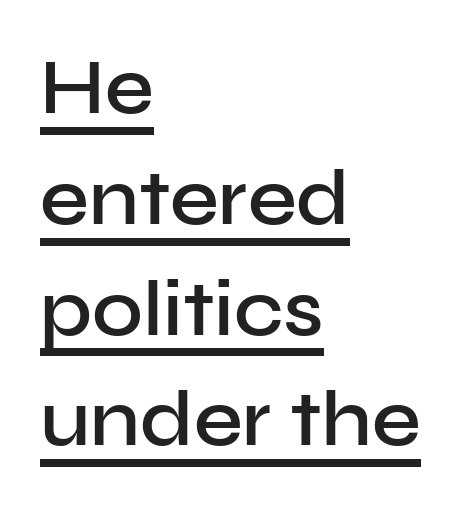
The image shows 78 px semibold sans-serif type, upright; set left-aligned, normal line spacing (1.42x), normal letter spacing, underlined; low stroke contrast and a medium x-height.
